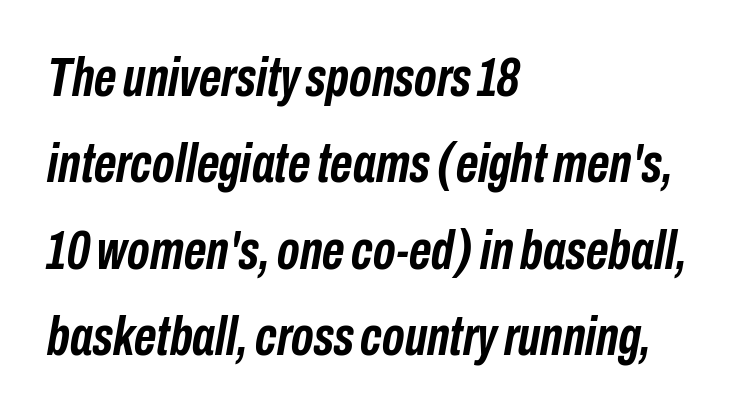
Q: Is the text bold? A: Yes.
Q: Is the text italic (slanted)? A: Yes, it leans right by about 10 degrees.
Q: Is the text underlined? A: No.
Q: How is the paragraph aligned? A: Left-aligned.
Q: Is the spacing between letters normal or unusually wide? A: Normal.
Q: Is the spacing between lines tight, normal or loose? A: Normal.
Q: Width (condensed, normal, or wide)? A: Condensed.
Q: Stroke contrast? A: Low.
Q: x-height? A: Medium.
Q: Monospaced? A: No.
